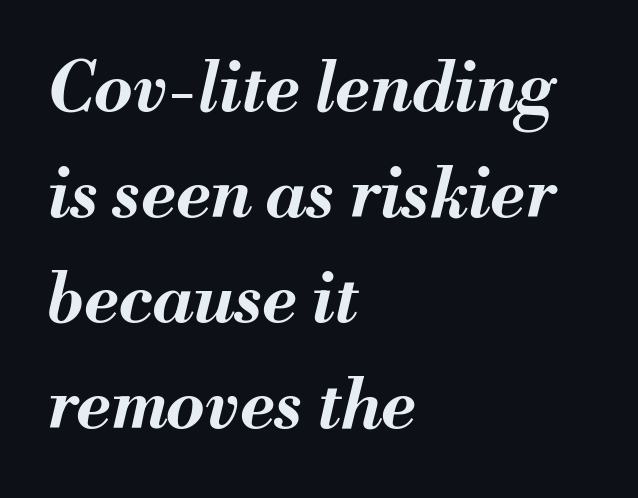
{"italic": "yes", "lean": "right", "slant_degrees": 13, "bold": "yes", "weight": "bold", "width": "normal", "stroke_contrast": "medium", "x_height": "small", "monospaced": "no", "underline": "no", "align": "left", "line_spacing": "normal", "line_spacing_ratio": 1.53, "letter_spacing": "normal", "letter_spacing_em": 0.0, "glyph_px": 69}
